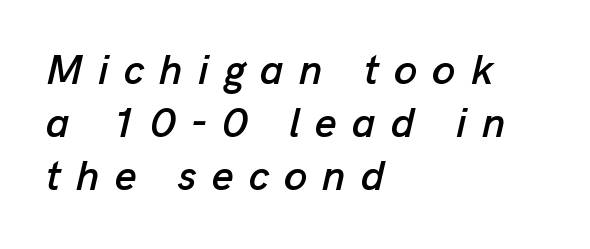
{"italic": "yes", "lean": "right", "slant_degrees": 13, "width": "normal", "stroke_contrast": "low", "x_height": "medium", "monospaced": "no", "underline": "no", "align": "left", "line_spacing": "normal", "line_spacing_ratio": 1.26, "letter_spacing": "wide", "letter_spacing_em": 0.36, "glyph_px": 42}
